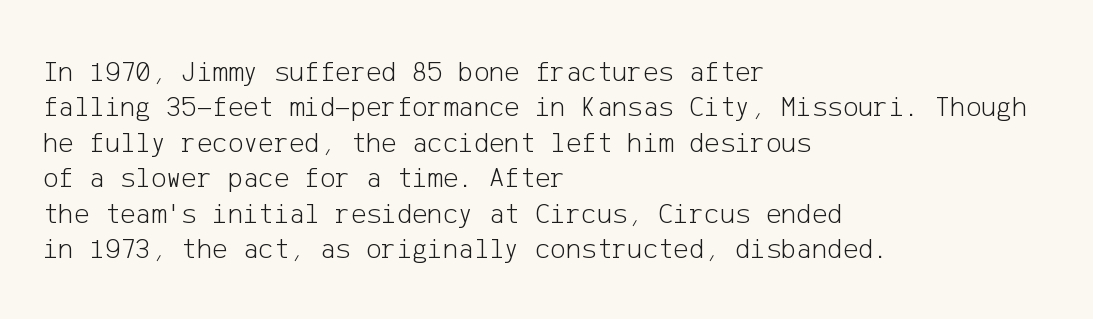
The image shows 29 px light sans-serif type, upright; set left-aligned, line spacing 1.22x, normal letter spacing, not underlined; low stroke contrast and a medium x-height.
